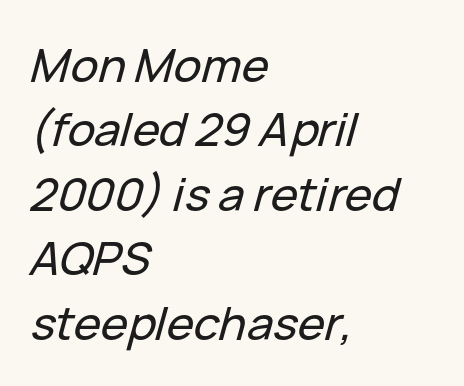
Q: Is the text italic (slanted)? A: Yes, it leans right by about 15 degrees.
Q: Is the text underlined? A: No.
Q: How is the paragraph aligned? A: Left-aligned.
Q: Is the spacing between letters normal or unusually wide? A: Normal.
Q: Is the spacing between lines tight, normal or loose? A: Normal.
Q: Width (condensed, normal, or wide)? A: Normal.
Q: Stroke contrast? A: Low.
Q: x-height? A: Medium.
Q: Monospaced? A: No.
